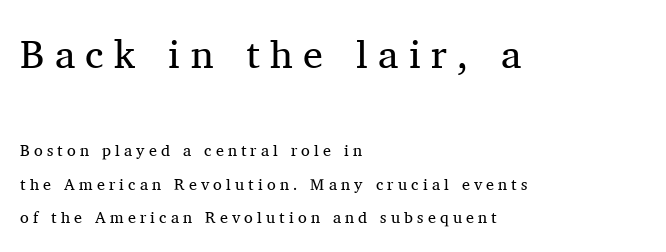
Little horizontal feet cap the strokes, marking this as serif type. The foot of each line stays bare and open. Casual observation: everything's shoved over to the left. Note: larger setting up top, smaller setting below.
